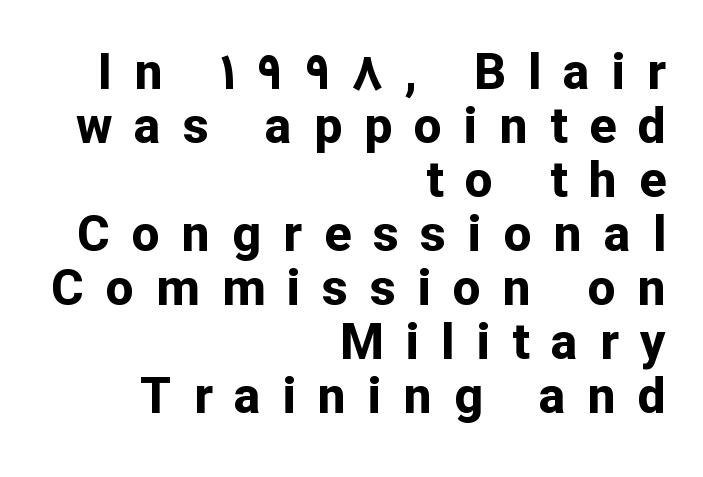
{"serif": "no", "italic": "no", "bold": "yes", "weight": "bold", "width": "normal", "stroke_contrast": "low", "x_height": "medium", "monospaced": "no", "underline": "no", "align": "right", "line_spacing": "tight", "line_spacing_ratio": 1.08, "letter_spacing": "wide", "letter_spacing_em": 0.44, "glyph_px": 50}
